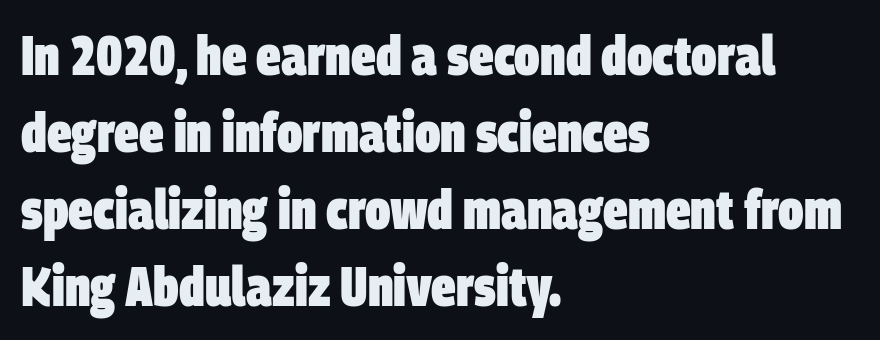
Nothing unusual about the tracking: characters are spaced as the font intends. The compositor pushed each line to the left boundary. A normal amount of white space separates one row of letters from the next. Its strokes are broad and dark, the hallmark of bold type. Font category for this specimen: sans-serif. Has an underline been added? It has not.
